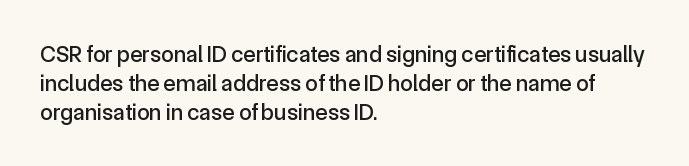
Q: Is the text italic (slanted)? A: No, it is upright.
Q: Is the text underlined? A: No.
Q: How is the paragraph aligned? A: Left-aligned.
Q: Is the spacing between letters normal or unusually wide? A: Normal.
Q: Is the spacing between lines tight, normal or loose? A: Normal.
